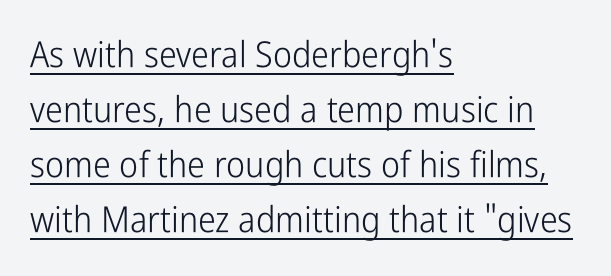
Q: Is the text bold? A: No.
Q: Is the text italic (slanted)? A: No, it is upright.
Q: Is the typeface a serif or a sans-serif typeface? A: Sans-serif.
Q: Is the text underlined? A: Yes.
Q: How is the paragraph aligned? A: Left-aligned.
Q: Is the spacing between letters normal or unusually wide? A: Normal.
Q: Is the spacing between lines tight, normal or loose? A: Normal.
Q: Width (condensed, normal, or wide)? A: Condensed.
Q: Stroke contrast? A: Low.
Q: x-height? A: Medium.
Q: Monospaced? A: No.
